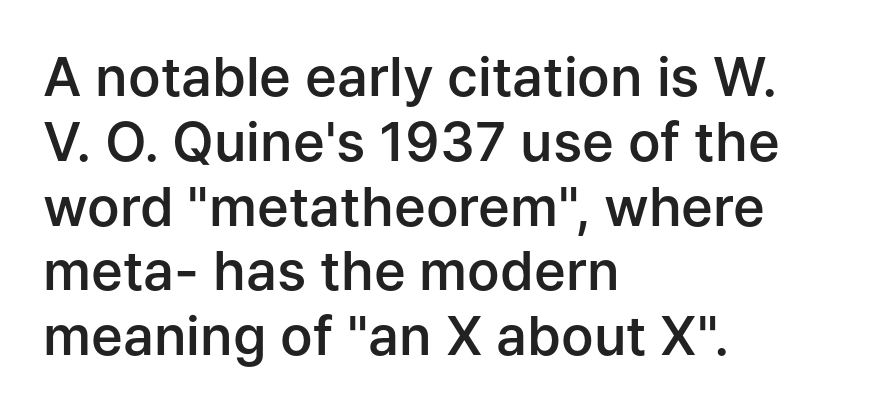
A fair bit of extra ink — the face is semibold, not bold. Spacing verdict: proportional, widths tailored to each character. The line texture is even and compact thanks to regular tracking. Left-aligned paragraph, ragged on the right. Nope, not italic — everything's standing straight.
